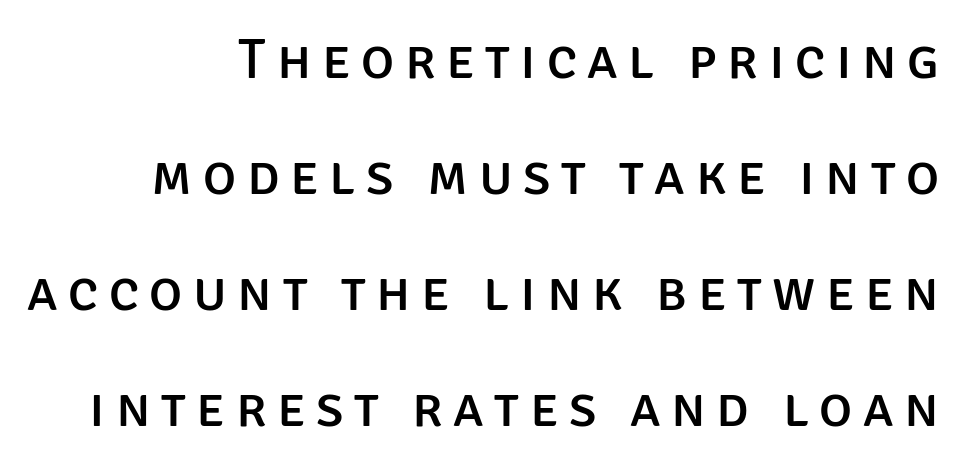
Q: Is the text italic (slanted)? A: No, it is upright.
Q: Is the typeface a serif or a sans-serif typeface? A: Sans-serif.
Q: Is the text underlined? A: No.
Q: How is the paragraph aligned? A: Right-aligned.
Q: Is the spacing between lines tight, normal or loose? A: Loose.
Q: Width (condensed, normal, or wide)? A: Normal.
Q: Stroke contrast? A: Low.
Q: x-height? A: Large.
Q: Monospaced? A: No.
